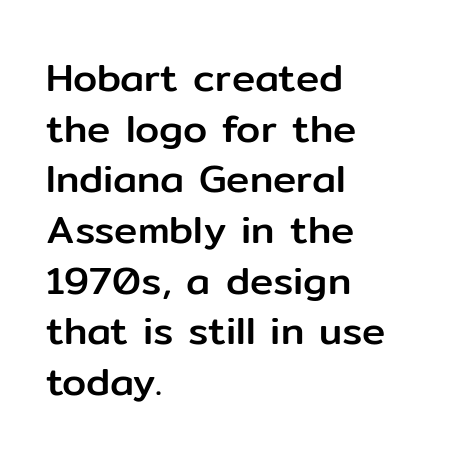
Q: Is the text italic (slanted)? A: No, it is upright.
Q: Is the typeface a serif or a sans-serif typeface? A: Sans-serif.
Q: Is the text underlined? A: No.
Q: How is the paragraph aligned? A: Left-aligned.
Q: Is the spacing between letters normal or unusually wide? A: Normal.
Q: Is the spacing between lines tight, normal or loose? A: Normal.
Q: Width (condensed, normal, or wide)? A: Normal.
Q: Stroke contrast? A: Low.
Q: x-height? A: Medium.
Q: Monospaced? A: No.
